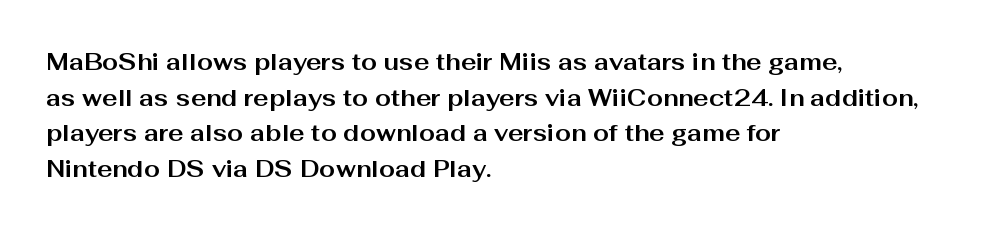
The image shows 23 px bold type, upright; set left-aligned, normal line spacing (1.55x), normal letter spacing, not underlined.
